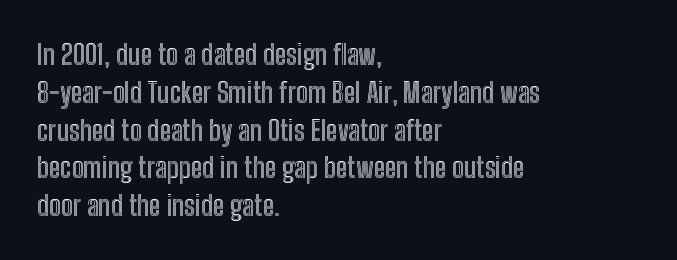
No word sits above an underline. This is roman type, the default non-slanted kind. Note the varied advance widths — an 'i' is clearly narrower than an 'm'. Words appear dense and cohesive because spacing is normal.
